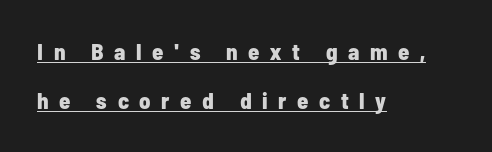
The image shows 23 px bold type, upright; set left-aligned, loose line spacing (2.15x), unusually wide letter spacing (+0.46 em), underlined.
